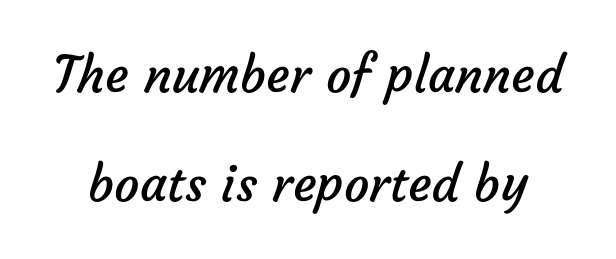
Q: Is the text bold? A: No.
Q: Is the typeface a serif or a sans-serif typeface? A: Sans-serif.
Q: Is the text underlined? A: No.
Q: Is the spacing between letters normal or unusually wide? A: Normal.
Q: Is the spacing between lines tight, normal or loose? A: Loose.
Q: Width (condensed, normal, or wide)? A: Normal.
Q: Stroke contrast? A: Low.
Q: x-height? A: Medium.
Q: Monospaced? A: No.
